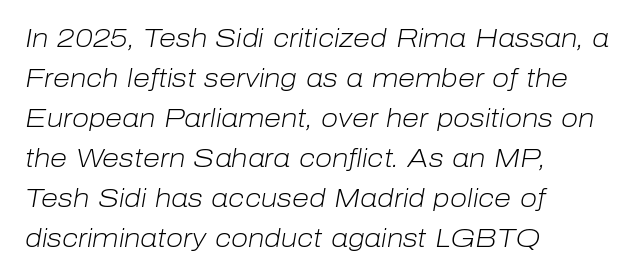
A classic flush-left, rag-right setting is used for this passage. The rows are spaced the way most documents space them. Compared with ordinary roman type, these characters are visibly tilted. Only glyphs here, with clear space below each row. What stands out about the letter spacing? Nothing — it is the standard amount.
